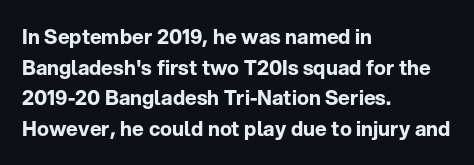
{"italic": "no", "bold": "yes", "underline": "no", "align": "left", "line_spacing": "normal", "line_spacing_ratio": 1.53, "letter_spacing": "normal", "letter_spacing_em": 0.0, "glyph_px": 20}
